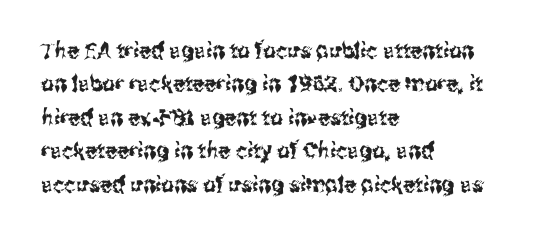
The image shows 22 px text type, upright; set left-aligned, normal line spacing (1.52x), normal letter spacing, not underlined.
